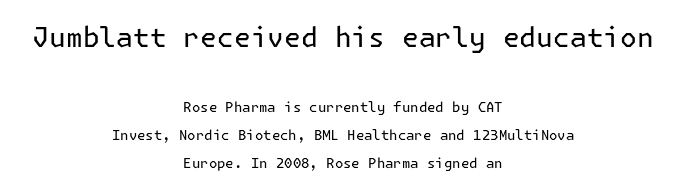
{"serif": "no", "italic": "no", "bold": "no", "weight": "regular", "width": "normal", "stroke_contrast": "low", "x_height": "medium", "underline": "no", "align": "center", "line_spacing": "loose", "line_spacing_ratio": 1.99, "letter_spacing": "normal", "letter_spacing_em": 0.0, "larger_block": "first", "size_ratio": 2.0, "glyph_px": 28}
